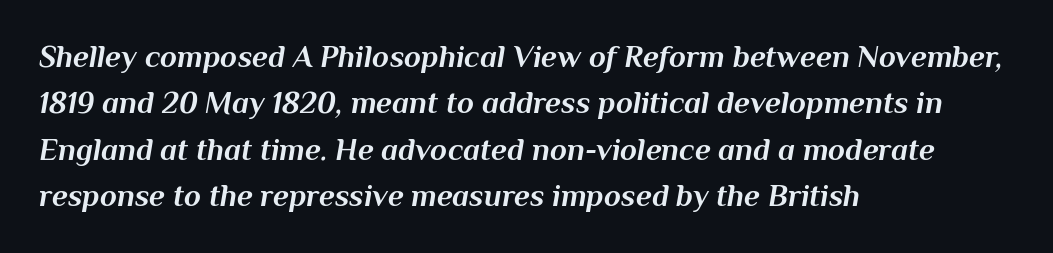
The image shows 31 px bold type, italic (leaning right); set left-aligned, normal line spacing (1.5x), normal letter spacing, not underlined; medium stroke contrast and a medium x-height.
